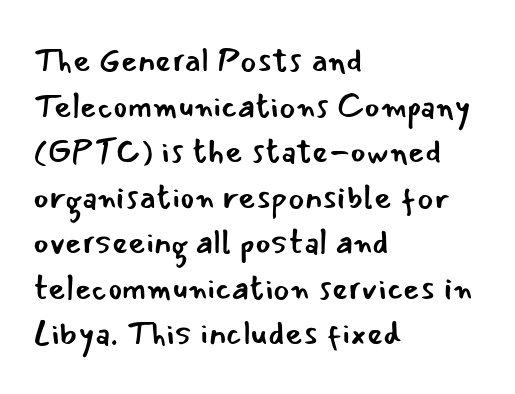
Q: Is the text bold? A: No.
Q: Is the text italic (slanted)? A: No, it is upright.
Q: Is the typeface a serif or a sans-serif typeface? A: Sans-serif.
Q: Is the text underlined? A: No.
Q: How is the paragraph aligned? A: Left-aligned.
Q: Is the spacing between letters normal or unusually wide? A: Normal.
Q: Is the spacing between lines tight, normal or loose? A: Normal.
Q: Width (condensed, normal, or wide)? A: Normal.
Q: Stroke contrast? A: Low.
Q: x-height? A: Small.
Q: Monospaced? A: No.
